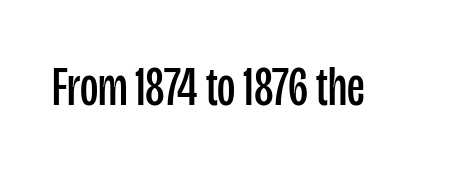
{"serif": "no", "italic": "no", "bold": "no", "weight": "regular", "width": "condensed", "stroke_contrast": "low", "x_height": "large", "monospaced": "no", "underline": "no", "letter_spacing": "normal", "letter_spacing_em": 0.0, "glyph_px": 56}
